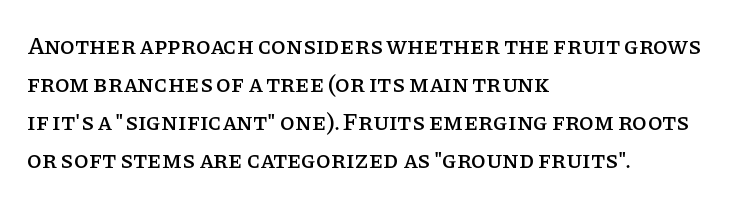
Q: Is the text italic (slanted)? A: No, it is upright.
Q: Is the text underlined? A: No.
Q: How is the paragraph aligned? A: Left-aligned.
Q: Is the spacing between letters normal or unusually wide? A: Normal.
Q: Is the spacing between lines tight, normal or loose? A: Normal.
